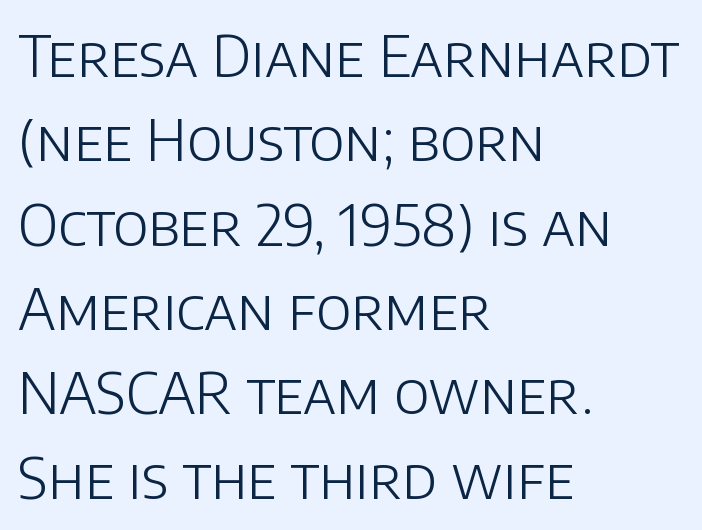
Q: Is the text bold? A: No.
Q: Is the text italic (slanted)? A: No, it is upright.
Q: Is the typeface a serif or a sans-serif typeface? A: Sans-serif.
Q: Is the text underlined? A: No.
Q: How is the paragraph aligned? A: Left-aligned.
Q: Is the spacing between letters normal or unusually wide? A: Normal.
Q: Is the spacing between lines tight, normal or loose? A: Normal.
Q: Width (condensed, normal, or wide)? A: Normal.
Q: Stroke contrast? A: Low.
Q: x-height? A: Large.
Q: Monospaced? A: No.
